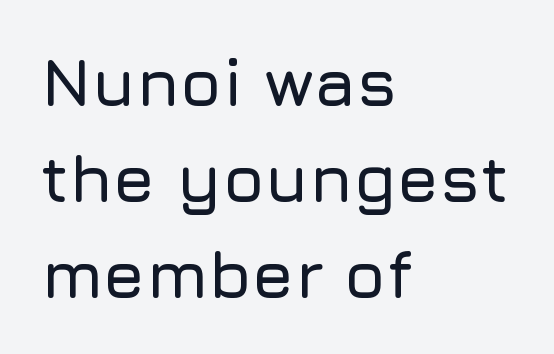
A normal amount of white space separates one row of letters from the next. Descender tails drop into unmarked territory. In terms of posture, this sample is upright. The rendering shows plain stroke endings on the letterforms — a sans-serif design.
